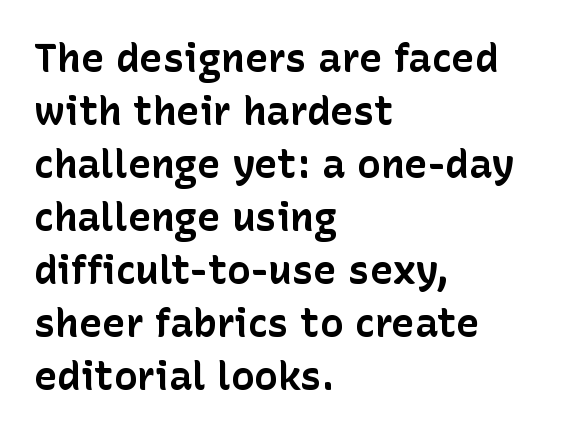
{"serif": "no", "italic": "no", "bold": "yes", "weight": "bold", "width": "normal", "stroke_contrast": "low", "x_height": "medium", "monospaced": "no", "underline": "no", "align": "left", "line_spacing": "normal", "line_spacing_ratio": 1.36, "letter_spacing": "normal", "letter_spacing_em": 0.0, "glyph_px": 39}
